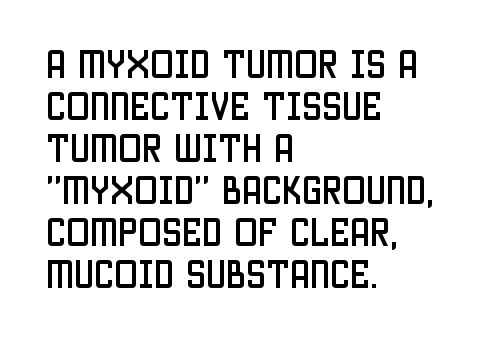
{"serif": "no", "italic": "no", "width": "condensed", "stroke_contrast": "low", "x_height": "large", "monospaced": "no", "underline": "no", "align": "left", "line_spacing": "normal", "line_spacing_ratio": 1.31, "letter_spacing": "normal", "letter_spacing_em": 0.0, "glyph_px": 32}
